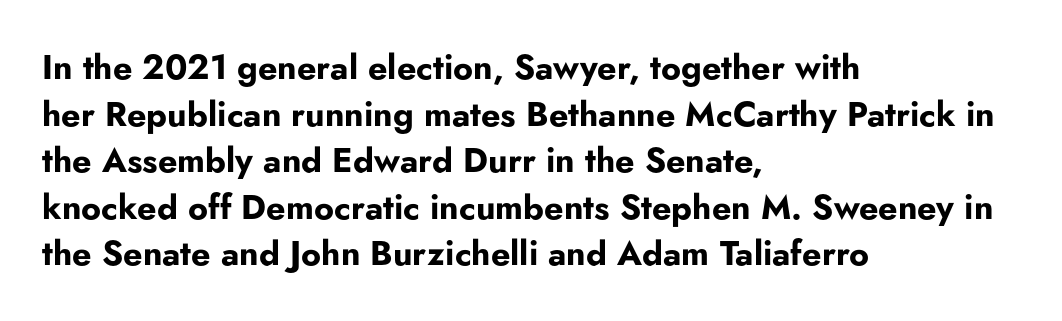
{"serif": "no", "italic": "no", "bold": "yes", "weight": "bold", "width": "normal", "stroke_contrast": "low", "x_height": "small", "monospaced": "no", "underline": "no", "align": "left", "line_spacing": "normal", "line_spacing_ratio": 1.37, "letter_spacing": "normal", "letter_spacing_em": 0.0, "glyph_px": 34}
